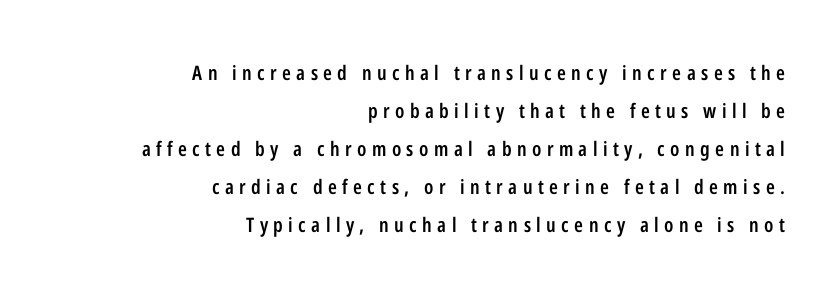
A typesetter would call this leading open, well beyond the default. Semibold letterforms, between regular and bold. These lines stack with their right ends in a neat column. Each word looks stretched out because of the extra space between its letters.
